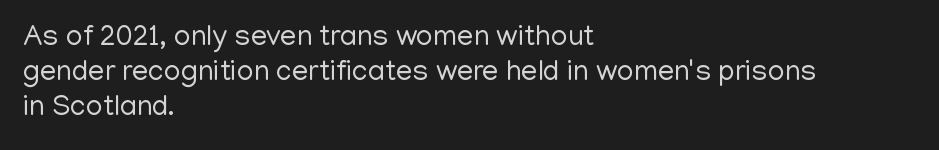
Q: Is the text bold? A: No.
Q: Is the text italic (slanted)? A: No, it is upright.
Q: Is the typeface a serif or a sans-serif typeface? A: Sans-serif.
Q: Is the text underlined? A: No.
Q: How is the paragraph aligned? A: Left-aligned.
Q: Is the spacing between letters normal or unusually wide? A: Normal.
Q: Width (condensed, normal, or wide)? A: Normal.
Q: Stroke contrast? A: Low.
Q: x-height? A: Medium.
Q: Monospaced? A: No.
